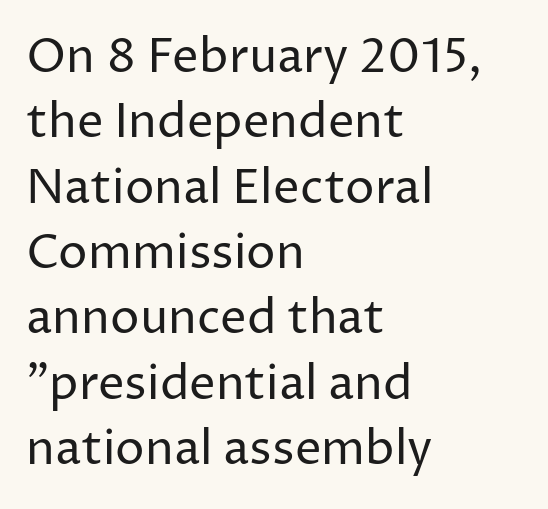
{"serif": "no", "italic": "no", "bold": "no", "weight": "regular", "width": "normal", "stroke_contrast": "low", "x_height": "medium", "monospaced": "no", "underline": "no", "align": "left", "line_spacing": "normal", "line_spacing_ratio": 1.39, "letter_spacing": "normal", "letter_spacing_em": 0.0, "glyph_px": 47}
